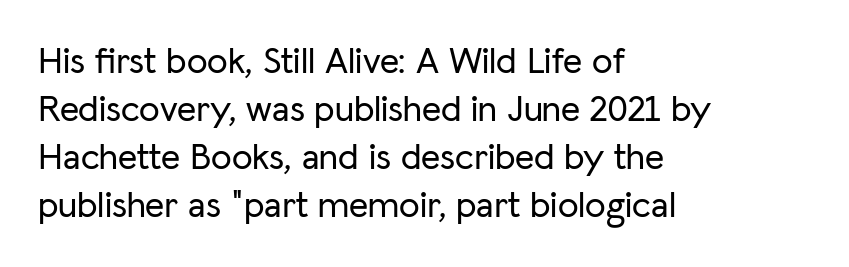
The leading is moderate, giving the passage an even texture. Look at the bottom of the vertical strokes: they stop flat, with no serifs. A roman cut, with each character standing at attention. Here the designer chose a conventional face with non-uniform glyph widths.
